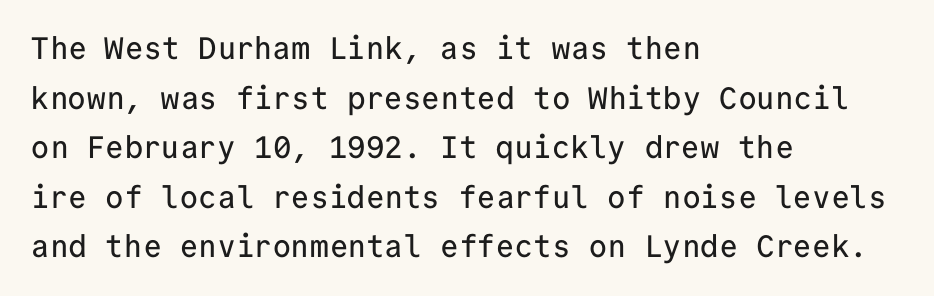
The image shows 31 px sans-serif type, upright, monospaced; set left-aligned, normal line spacing (1.6x), normal letter spacing, not underlined; low stroke contrast and a medium x-height.
